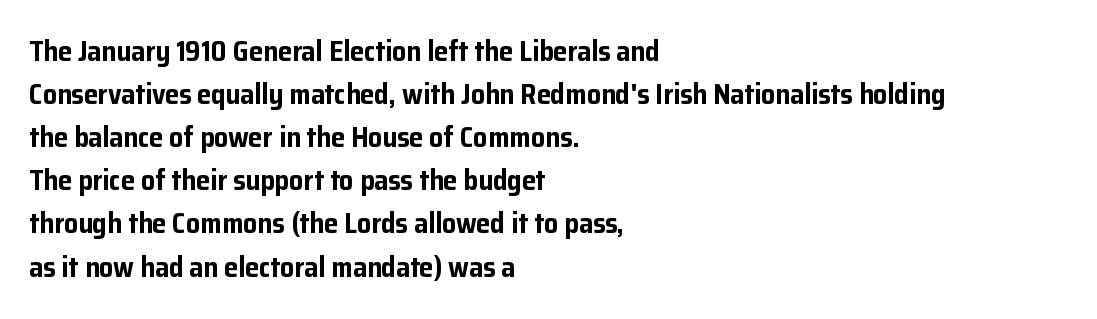
{"serif": "no", "italic": "no", "bold": "yes", "weight": "bold", "width": "normal", "stroke_contrast": "low", "x_height": "medium", "monospaced": "no", "underline": "no", "align": "left", "line_spacing": "normal", "line_spacing_ratio": 1.54, "letter_spacing": "normal", "letter_spacing_em": 0.0, "glyph_px": 28}
